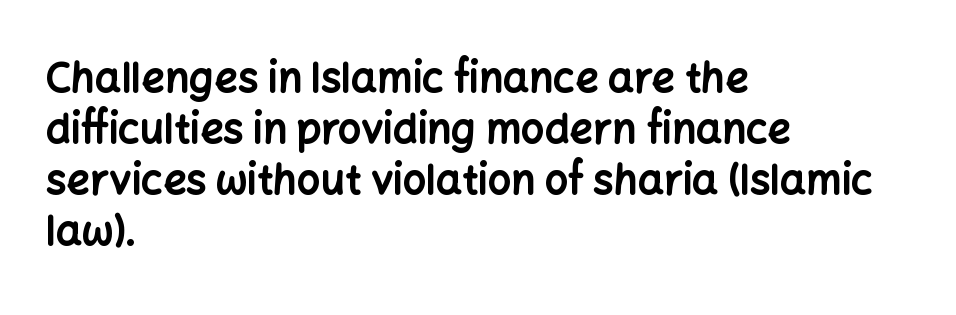
Is this a sans? Yes — the strokes have no serifs. Each word holds together tightly as a unit, with standard inter-letter gaps. Line beginnings align vertically; line endings do not. The rendering uses natural spacing where letterforms have individual widths.
